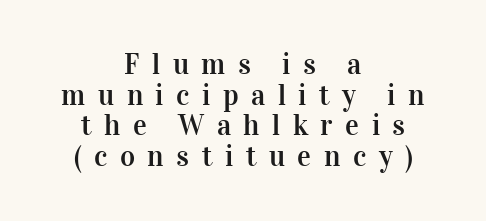
Q: Is the text italic (slanted)? A: No, it is upright.
Q: Is the typeface a serif or a sans-serif typeface? A: Serif.
Q: Is the text underlined? A: No.
Q: How is the paragraph aligned? A: Centered.
Q: Is the spacing between letters normal or unusually wide? A: Unusually wide.
Q: Is the spacing between lines tight, normal or loose? A: Tight.
Q: Width (condensed, normal, or wide)? A: Normal.
Q: Stroke contrast? A: High.
Q: x-height? A: Medium.
Q: Monospaced? A: No.
